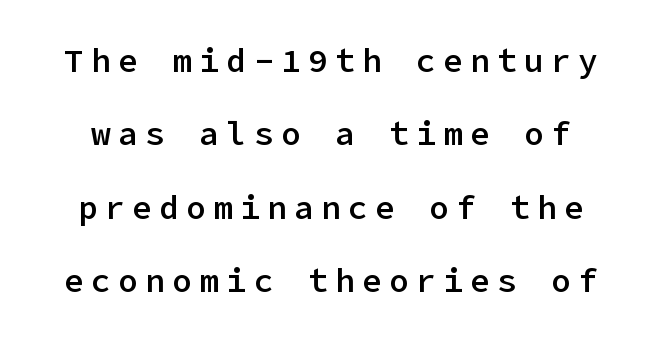
Q: Is the text bold? A: Semi-bold.
Q: Is the text italic (slanted)? A: No, it is upright.
Q: Is the typeface a serif or a sans-serif typeface? A: Sans-serif.
Q: Is the text underlined? A: No.
Q: Is the spacing between letters normal or unusually wide? A: Unusually wide.
Q: Is the spacing between lines tight, normal or loose? A: Loose.
Q: Width (condensed, normal, or wide)? A: Normal.
Q: Stroke contrast? A: Low.
Q: x-height? A: Medium.
